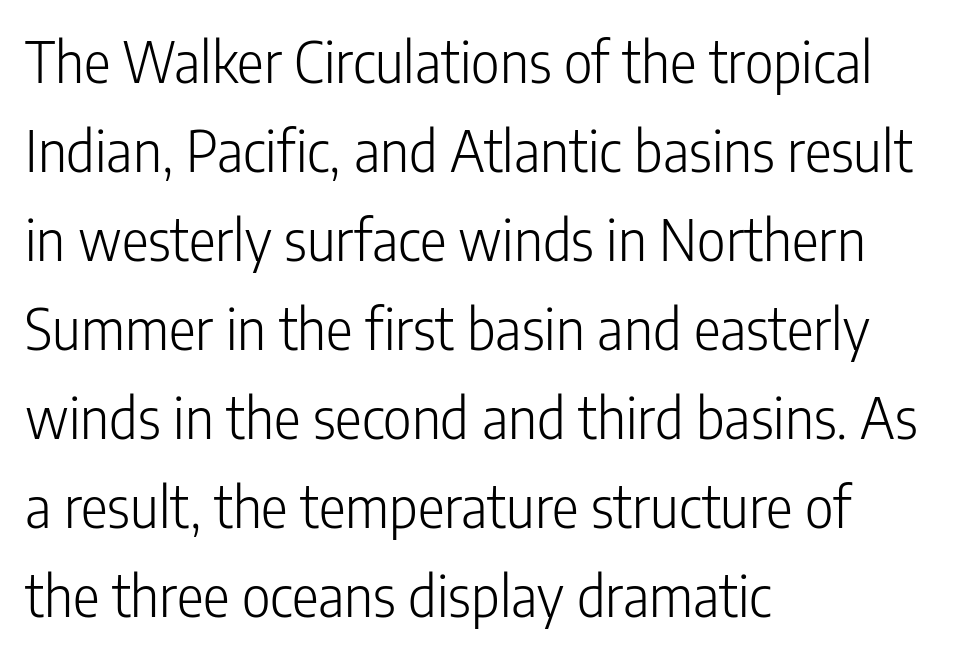
The image shows 56 px light, condensed sans-serif type, upright; set left-aligned, normal line spacing (1.59x), normal letter spacing, not underlined; low stroke contrast and a medium x-height.
